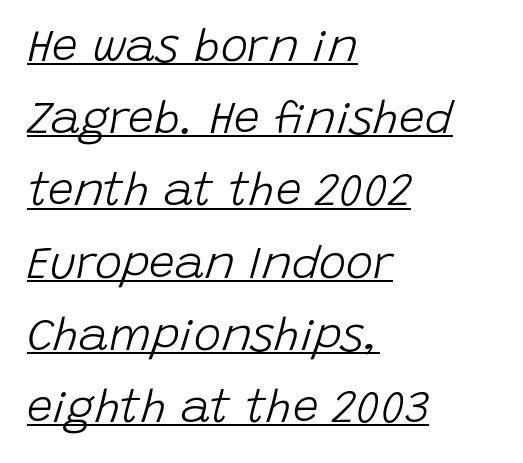
A classic flush-left, rag-right setting is used for this passage. This block has exactly the height ordinary leading produces. Vertical stems look standard width or narrower in stroke. The rendered words wear a rule along their underside. A typesetter would call this zero additional tracking. These lines are rendered in a variable-pitch font.
